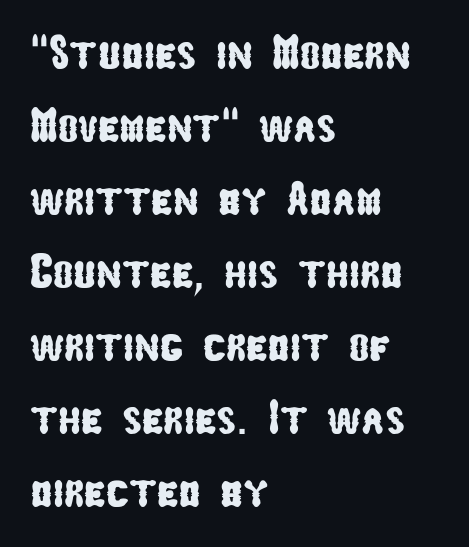
Typographically, this falls in the sans-serif category. Think of a printed novel: that variable character pitch is what you see here. Honestly, the row spacing looks completely unremarkable. This sample is left-justified, so line endings fall wherever the words run out. No extra tracking has been applied to these lines.
